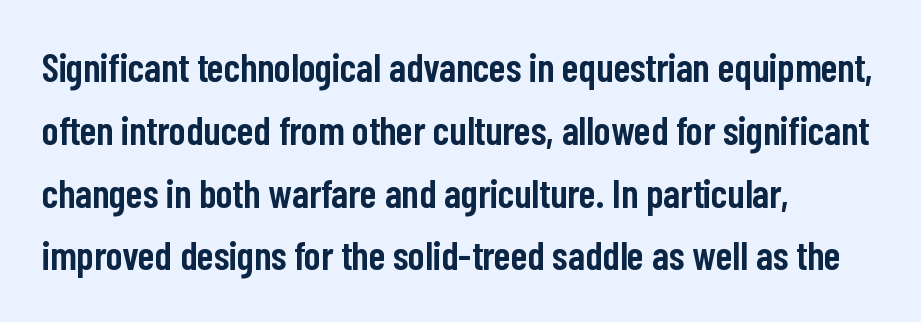
Q: Is the text bold? A: Semi-bold.
Q: Is the text italic (slanted)? A: No, it is upright.
Q: Is the typeface a serif or a sans-serif typeface? A: Sans-serif.
Q: Is the text underlined? A: No.
Q: How is the paragraph aligned? A: Left-aligned.
Q: Is the spacing between letters normal or unusually wide? A: Normal.
Q: Is the spacing between lines tight, normal or loose? A: Normal.
Q: Width (condensed, normal, or wide)? A: Condensed.
Q: Stroke contrast? A: Low.
Q: x-height? A: Medium.
Q: Monospaced? A: No.
